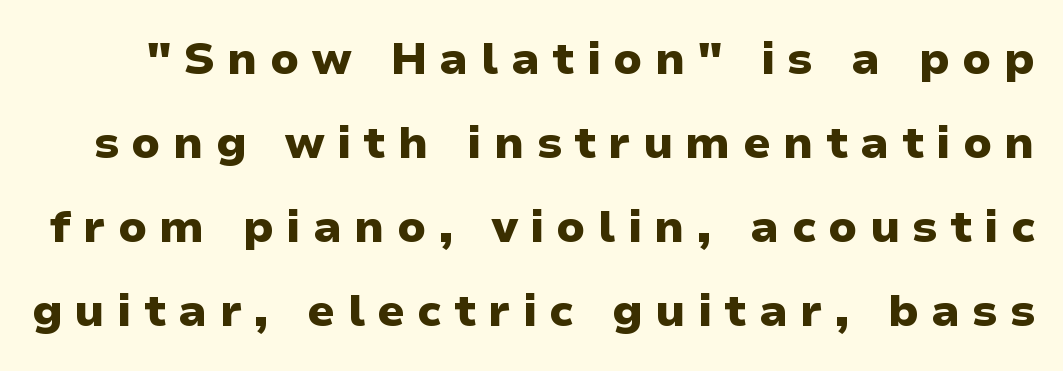
The image shows 45 px heavy sans-serif type, upright; set line spacing 1.87x, unusually wide letter spacing (+0.27 em), not underlined; low stroke contrast and a medium x-height.
